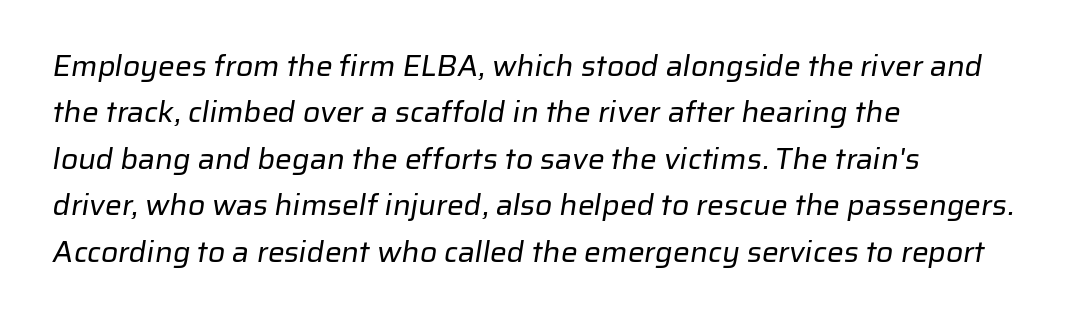
{"serif": "no", "bold": "no", "weight": "regular", "width": "normal", "stroke_contrast": "low", "x_height": "medium", "monospaced": "no", "underline": "no", "align": "left", "line_spacing": "normal", "line_spacing_ratio": 1.55, "letter_spacing": "normal", "letter_spacing_em": 0.0, "glyph_px": 30}
